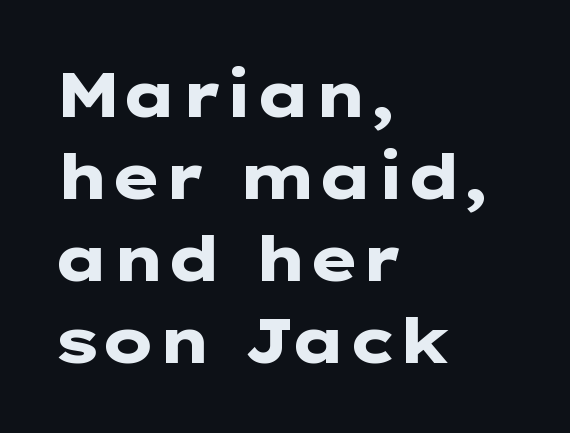
{"serif": "no", "italic": "no", "bold": "yes", "weight": "heavy", "width": "wide", "stroke_contrast": "low", "x_height": "medium", "monospaced": "no", "underline": "no", "align": "left", "line_spacing": "normal", "line_spacing_ratio": 1.3, "letter_spacing": "normal", "letter_spacing_em": 0.0, "glyph_px": 63}
